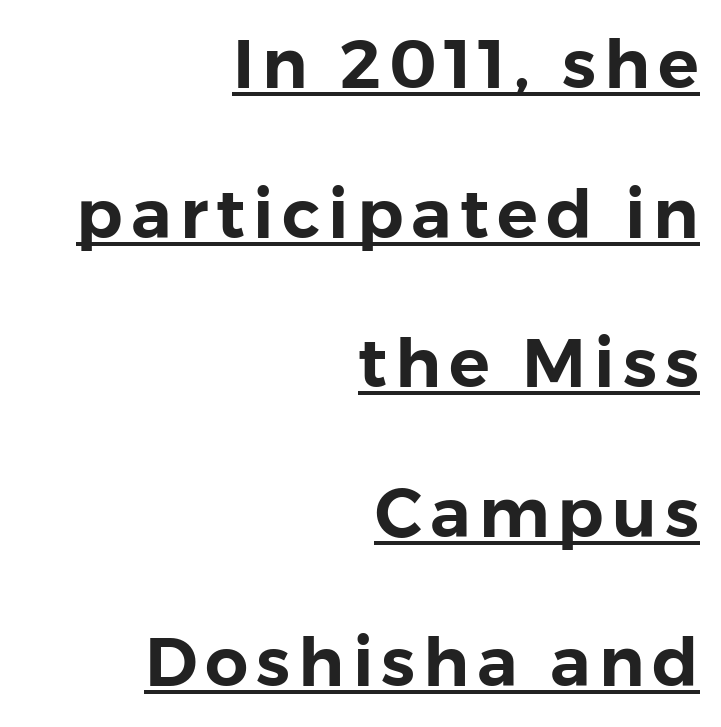
{"serif": "no", "italic": "no", "width": "normal", "x_height": "medium", "monospaced": "no", "underline": "yes", "align": "right", "line_spacing": "loose", "line_spacing_ratio": 2.2, "glyph_px": 68}
